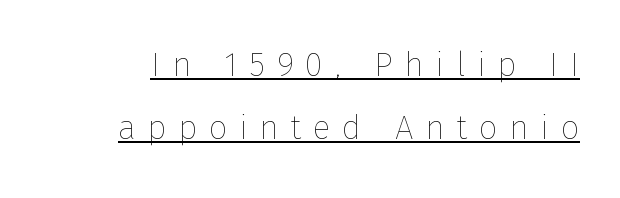
The image shows 33 px thin type, upright; set loose line spacing (1.91x), unusually wide letter spacing (+0.36 em), underlined; low stroke contrast and a medium x-height.
